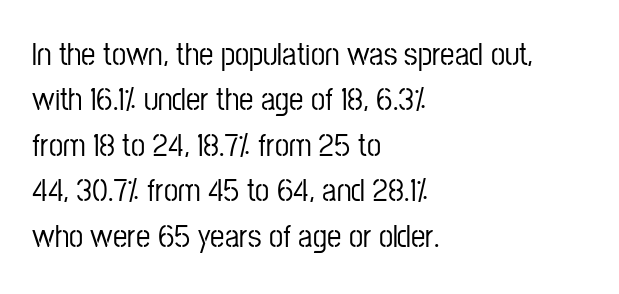
{"serif": "no", "italic": "no", "width": "condensed", "stroke_contrast": "low", "x_height": "medium", "monospaced": "no", "underline": "no", "align": "left", "line_spacing": "normal", "line_spacing_ratio": 1.42, "letter_spacing": "normal", "letter_spacing_em": 0.0, "glyph_px": 32}
